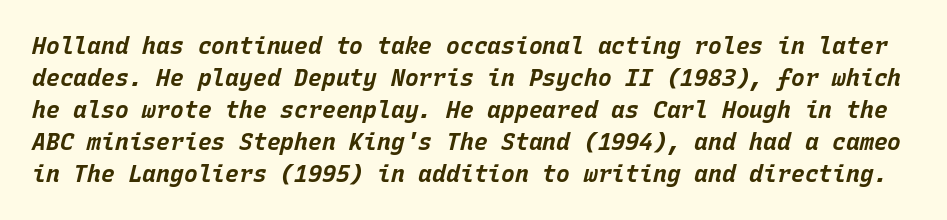
Q: Is the text bold? A: Yes.
Q: Is the text italic (slanted)? A: Yes, it leans right by about 15 degrees.
Q: Is the text underlined? A: No.
Q: Is the spacing between letters normal or unusually wide? A: Normal.
Q: Is the spacing between lines tight, normal or loose? A: Normal.
